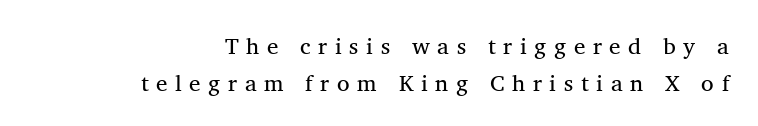
The type sits square on the baseline with zero lean. No extra ink here — the face is not bold. Descender tails drop into unmarked territory. Each line ends at the same right margin while the left side varies.
